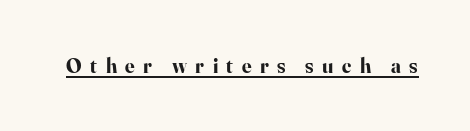
Thick stems and heavy bowls — unmistakably bold. How are the letters spaced? Widely, with obvious added tracking. Rendered with straight, roman letterforms. Underlined type.
